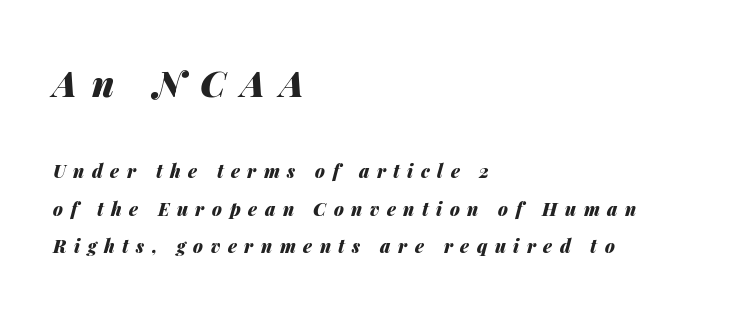
Spacing verdict: proportional, widths tailored to each character. Leading: increased. Caption: upper text group enlarged, lower text group reduced. Strong, thick strokes mark this as bold type.
